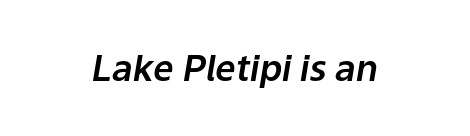
{"italic": "yes", "lean": "right", "slant_degrees": 9, "width": "normal", "stroke_contrast": "low", "x_height": "medium", "monospaced": "no", "underline": "no", "letter_spacing": "normal", "letter_spacing_em": 0.0, "glyph_px": 36}
